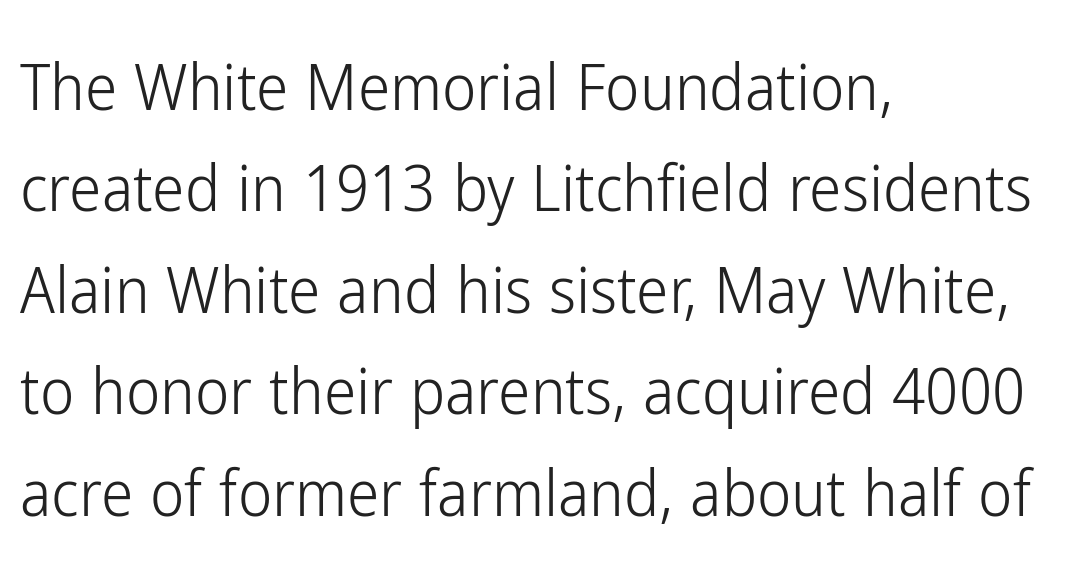
Posture: upright roman. Regular leading. This sample is left-justified, so line endings fall wherever the words run out. Character widths vary here, with narrow letters taking less room than wide ones.
